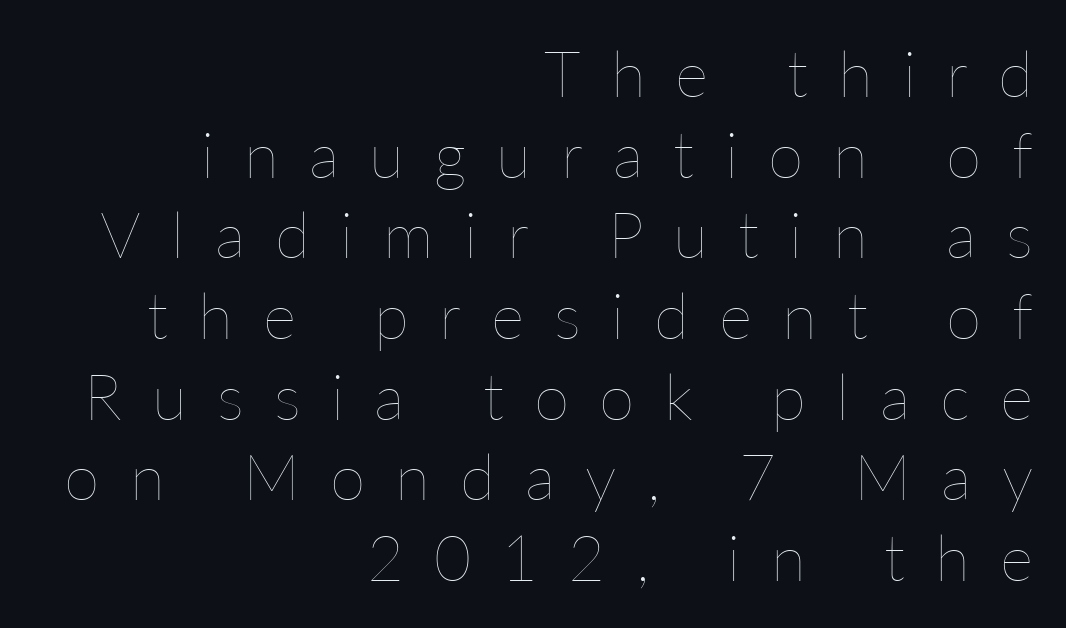
Q: Is the text bold? A: No.
Q: Is the text italic (slanted)? A: No, it is upright.
Q: Is the text underlined? A: No.
Q: How is the paragraph aligned? A: Right-aligned.
Q: Is the spacing between letters normal or unusually wide? A: Unusually wide.
Q: Is the spacing between lines tight, normal or loose? A: Normal.
Q: Width (condensed, normal, or wide)? A: Normal.
Q: Stroke contrast? A: Low.
Q: x-height? A: Medium.
Q: Monospaced? A: No.
